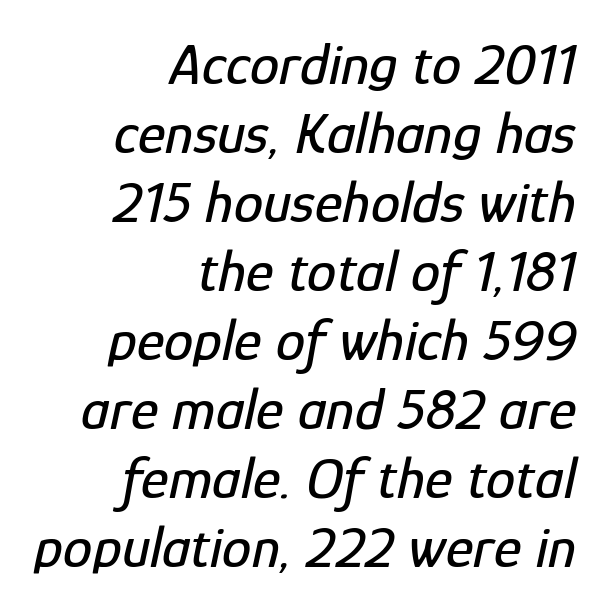
{"italic": "yes", "lean": "right", "slant_degrees": 12, "width": "condensed", "stroke_contrast": "low", "x_height": "medium", "monospaced": "no", "underline": "no", "align": "right", "line_spacing_ratio": 1.17, "letter_spacing": "normal", "letter_spacing_em": 0.0, "glyph_px": 59}
